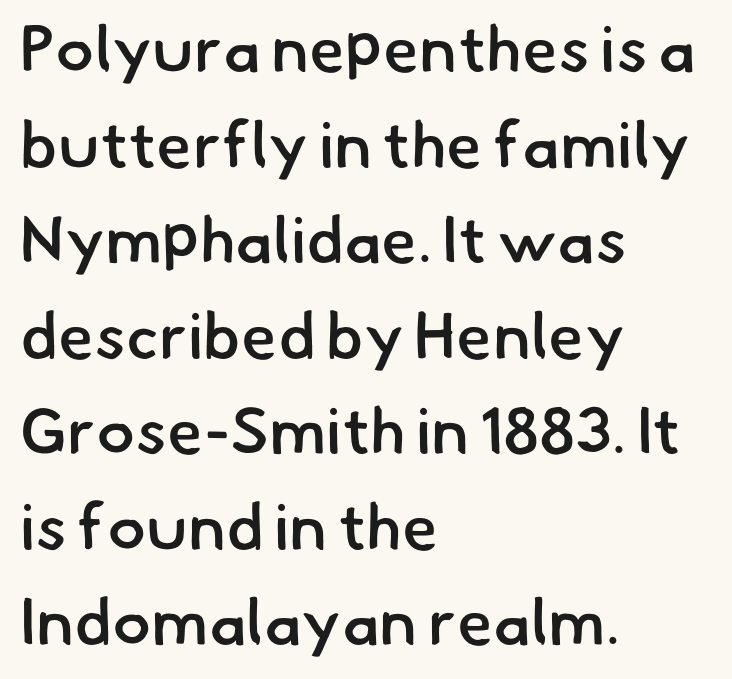
The image shows 65 px semibold sans-serif type; set left-aligned, normal line spacing (1.47x), normal letter spacing, not underlined; low stroke contrast and a small x-height.
